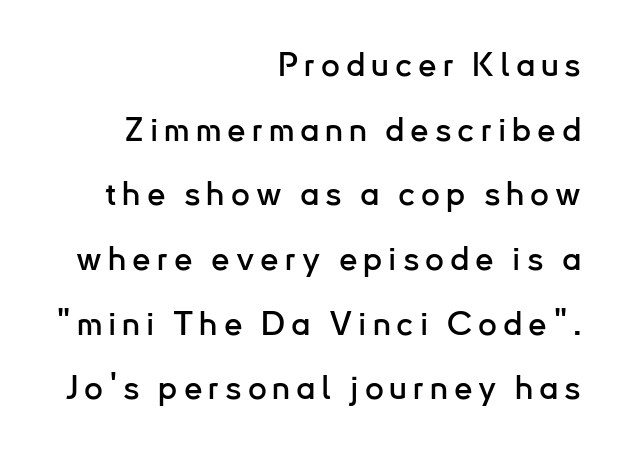
{"serif": "no", "italic": "no", "width": "normal", "stroke_contrast": "low", "x_height": "small", "monospaced": "no", "underline": "no", "align": "right", "line_spacing": "loose", "line_spacing_ratio": 1.96, "glyph_px": 33}
